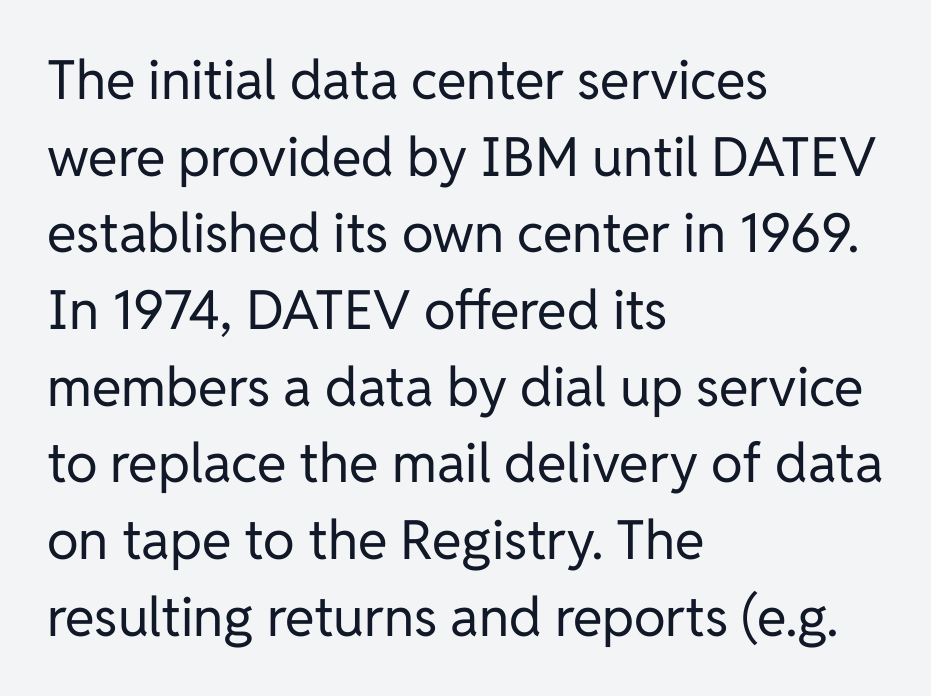
Q: Is the text bold? A: No.
Q: Is the text italic (slanted)? A: No, it is upright.
Q: Is the typeface a serif or a sans-serif typeface? A: Sans-serif.
Q: Is the text underlined? A: No.
Q: How is the paragraph aligned? A: Left-aligned.
Q: Is the spacing between letters normal or unusually wide? A: Normal.
Q: Is the spacing between lines tight, normal or loose? A: Normal.
Q: Width (condensed, normal, or wide)? A: Normal.
Q: Stroke contrast? A: Low.
Q: x-height? A: Medium.
Q: Monospaced? A: No.
